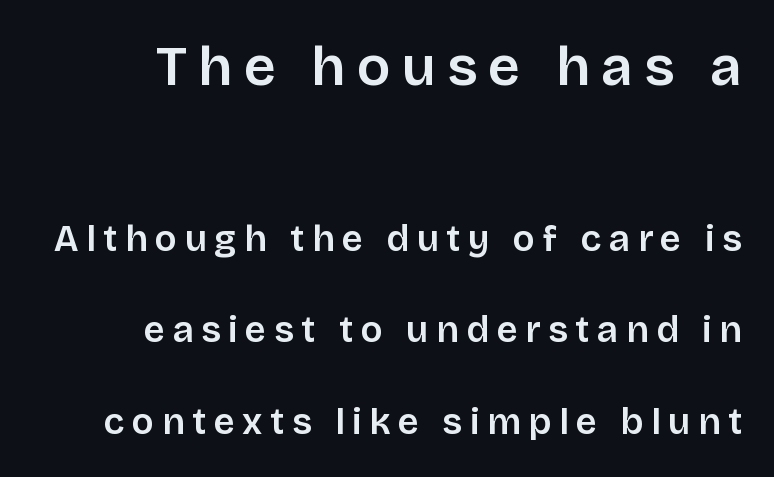
The image shows 56 px sans-serif type, upright; set right-aligned, loose line spacing (2.48x), unusually wide letter spacing (+0.2 em), not underlined; the first (top) block is 1.51x larger; low stroke contrast and a large x-height.
